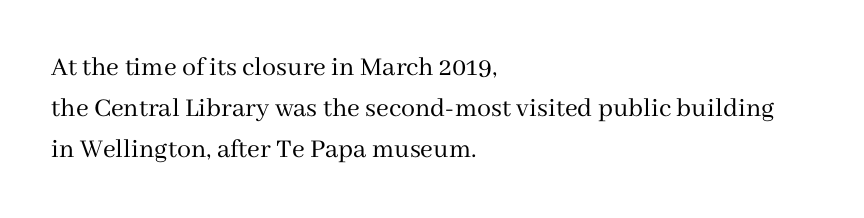
The letters stand straight up with perfectly vertical stems. If you measured baseline to baseline, you'd find a middling distance. The space directly below the letters is spotless. Weight: not bold — regular or lighter. The passage shown has conventional tracking throughout.
